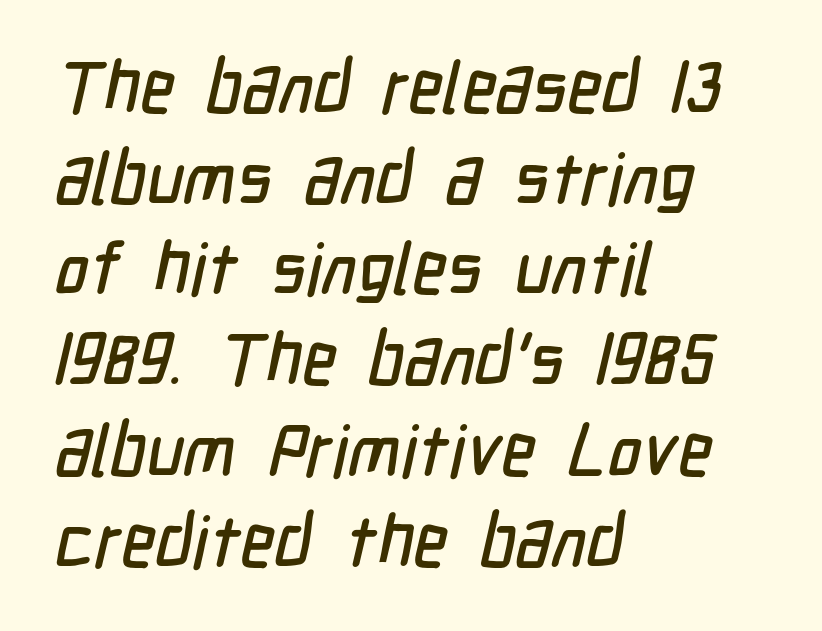
The image shows 72 px condensed sans-serif type; set left-aligned, normal line spacing (1.26x), normal letter spacing, not underlined; low stroke contrast and a medium x-height.
